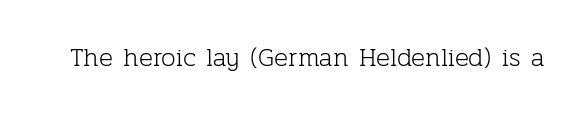
The image shows 26 px text type, upright; set normal letter spacing, not underlined.
